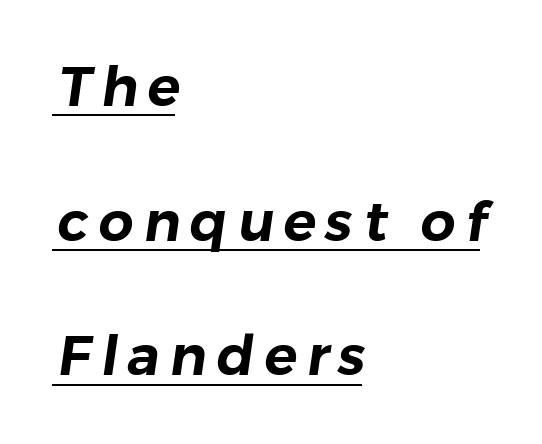
The image shows 55 px sans-serif type; set left-aligned, loose line spacing (2.45x), underlined; low stroke contrast and a medium x-height.
